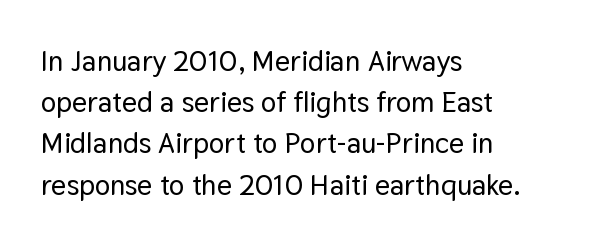
{"serif": "no", "italic": "no", "width": "normal", "stroke_contrast": "low", "x_height": "medium", "monospaced": "no", "underline": "no", "align": "left", "line_spacing": "normal", "line_spacing_ratio": 1.42, "letter_spacing": "normal", "letter_spacing_em": 0.0, "glyph_px": 29}
